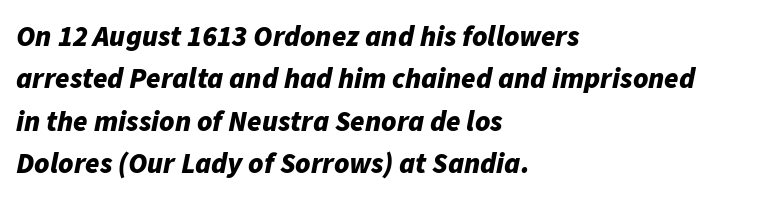
The image shows 29 px bold type, italic (leaning right); set left-aligned, normal line spacing (1.46x), normal letter spacing, not underlined; low stroke contrast and a medium x-height.
